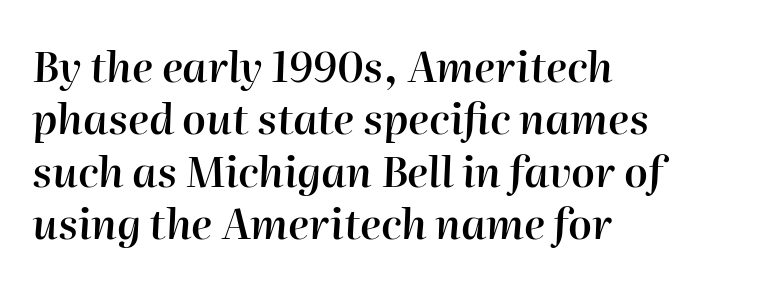
The image shows 42 px semibold type, italic (leaning right); set left-aligned, normal line spacing (1.25x), normal letter spacing, not underlined; high stroke contrast and a medium x-height.
